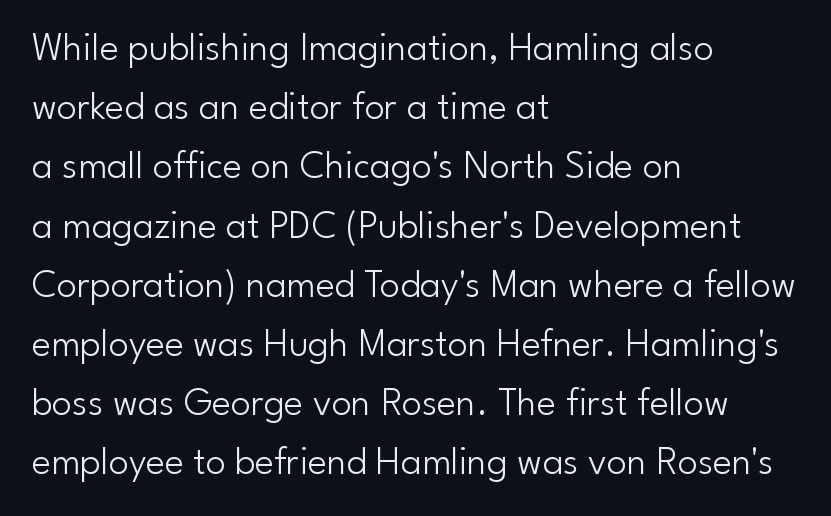
One glance says typical: line gaps are just what's usual. The foot of each line stays bare and open. Type style note: lacks serifs. The characters are drawn with everyday or finer stroke widths. Each letter keeps its own natural width here, so spacing adapts to shape.
